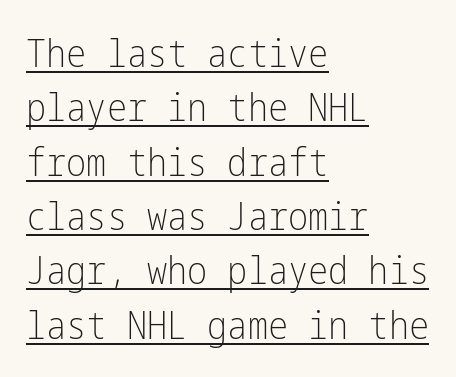
The image shows 38 px light, condensed sans-serif type, upright; set left-aligned, normal line spacing (1.43x), normal letter spacing, underlined; low stroke contrast and a medium x-height.
